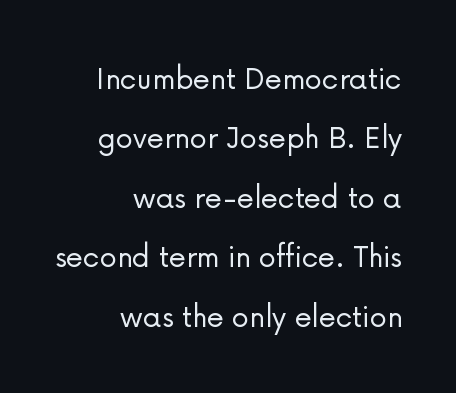
{"serif": "no", "italic": "no", "bold": "no", "weight": "light", "width": "normal", "stroke_contrast": "low", "x_height": "medium", "monospaced": "no", "underline": "no", "align": "right", "line_spacing": "normal", "line_spacing_ratio": 1.7, "letter_spacing": "normal", "letter_spacing_em": 0.0, "glyph_px": 35}
